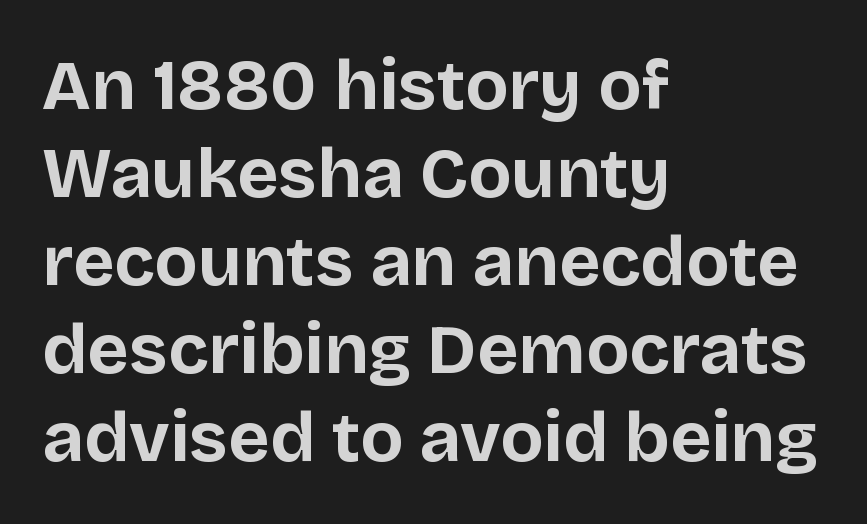
The image shows 71 px bold sans-serif type, upright; set left-aligned, line spacing 1.24x, normal letter spacing, not underlined; low stroke contrast and a large x-height.
